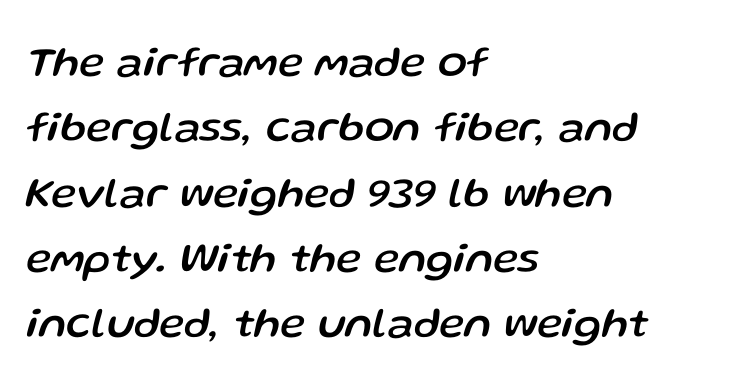
In CSS terms this would be text-align: left. Looks like regular typesetting: each glyph gets only the width it needs. Observe the lean: these are italic letterforms. Line spacing here is normal. A typesetter would call this zero additional tracking.
